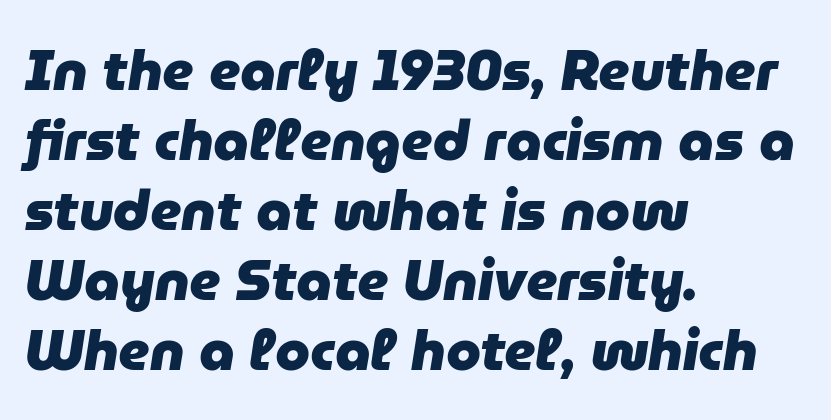
Here the designer chose a conventional face with non-uniform glyph widths. Pretty heavy lettering here — definitely bold. The leading is moderate, giving the passage an even texture. When letters slant like this, we call the style italic. Compared with a centered layout, this one pins lines to the left instead.
